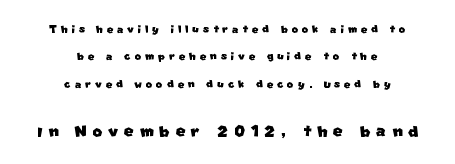
{"underline": "no", "align": "center", "line_spacing": "loose", "line_spacing_ratio": 1.96, "letter_spacing": "wide", "letter_spacing_em": 0.27, "larger_block": "second", "size_ratio": 1.5, "glyph_px": 21}
